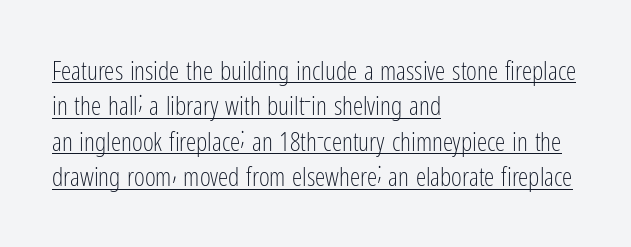
{"italic": "no", "bold": "no", "underline": "yes", "align": "left", "line_spacing": "normal", "line_spacing_ratio": 1.36, "letter_spacing": "normal", "letter_spacing_em": 0.0, "glyph_px": 26}
